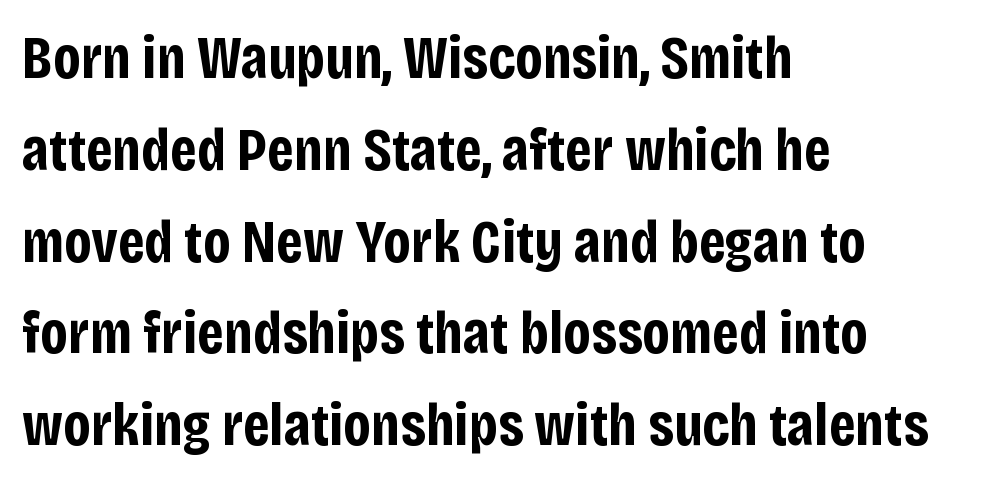
Q: Is the text bold? A: Yes.
Q: Is the text italic (slanted)? A: No, it is upright.
Q: Is the typeface a serif or a sans-serif typeface? A: Sans-serif.
Q: Is the text underlined? A: No.
Q: How is the paragraph aligned? A: Left-aligned.
Q: Is the spacing between letters normal or unusually wide? A: Normal.
Q: Is the spacing between lines tight, normal or loose? A: Normal.
Q: Width (condensed, normal, or wide)? A: Condensed.
Q: Stroke contrast? A: Low.
Q: x-height? A: Large.
Q: Monospaced? A: No.
